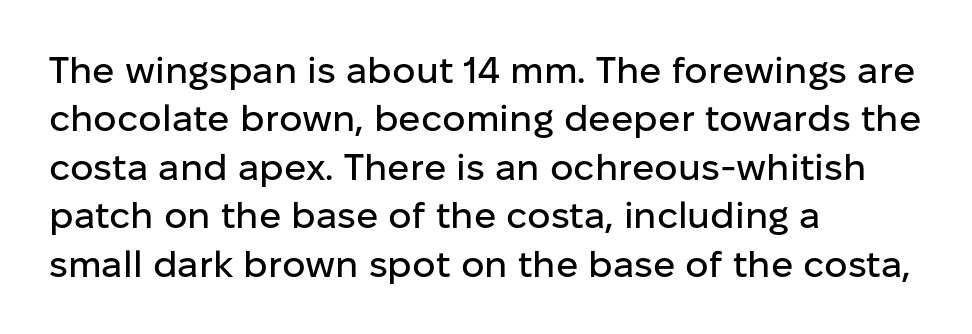
Q: Is the text italic (slanted)? A: No, it is upright.
Q: Is the typeface a serif or a sans-serif typeface? A: Sans-serif.
Q: Is the text underlined? A: No.
Q: How is the paragraph aligned? A: Left-aligned.
Q: Is the spacing between letters normal or unusually wide? A: Normal.
Q: Is the spacing between lines tight, normal or loose? A: Normal.
Q: Width (condensed, normal, or wide)? A: Normal.
Q: Stroke contrast? A: Low.
Q: x-height? A: Medium.
Q: Monospaced? A: No.
